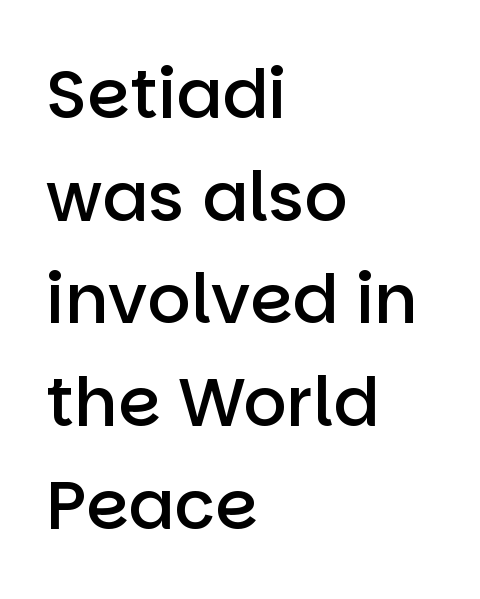
{"serif": "no", "italic": "no", "bold": "semi", "weight": "semibold", "width": "normal", "stroke_contrast": "low", "x_height": "large", "monospaced": "no", "underline": "no", "align": "left", "line_spacing": "normal", "line_spacing_ratio": 1.51, "letter_spacing": "normal", "letter_spacing_em": 0.0, "glyph_px": 68}
